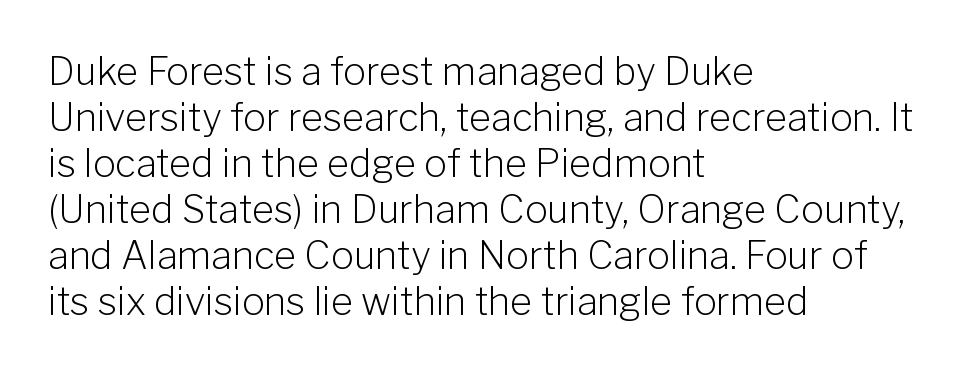
Spacing between characters is what you'd get straight out of the box. A typesetter would label this face a sans. Is this a fixed-width face? No — the glyphs have proportional, varying widths. Nothing heavy about these letters — not bold at all.
